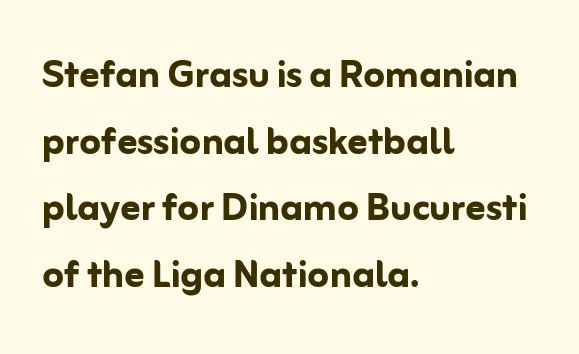
The paragraph shown leans on its left margin. The passage shown is typed in a proportional face where columns would drift. The letters are bold, with thick, heavy strokes. One glance says typical: line gaps are just what's usual. It's the straight-up-and-down kind of type.
